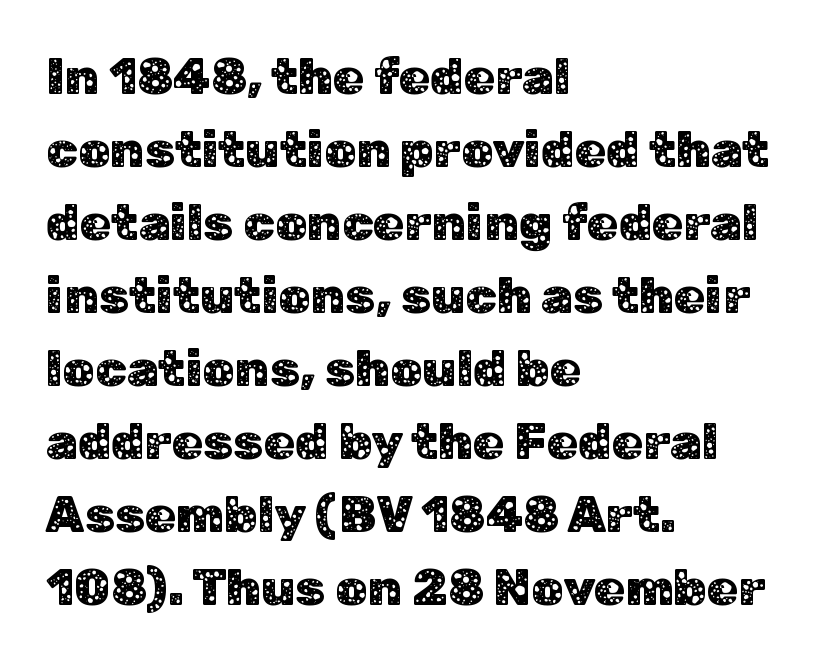
Q: Is the text italic (slanted)? A: No, it is upright.
Q: Is the typeface a serif or a sans-serif typeface? A: Sans-serif.
Q: Is the text underlined? A: No.
Q: How is the paragraph aligned? A: Left-aligned.
Q: Is the spacing between letters normal or unusually wide? A: Normal.
Q: Is the spacing between lines tight, normal or loose? A: Normal.
Q: Width (condensed, normal, or wide)? A: Normal.
Q: Stroke contrast? A: Low.
Q: x-height? A: Medium.
Q: Monospaced? A: No.
